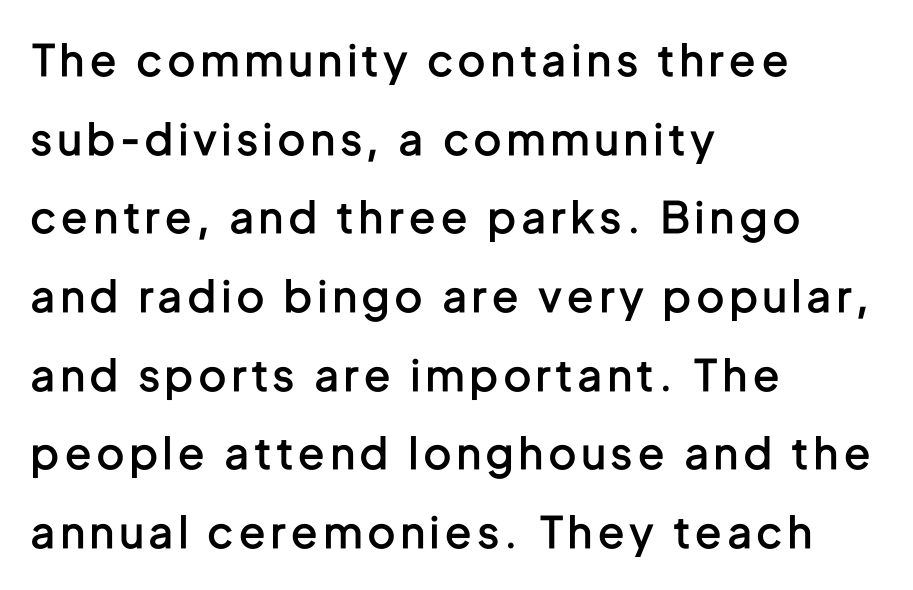
The image shows 43 px semibold, condensed sans-serif type, upright; set left-aligned, line spacing 1.83x, not underlined; low stroke contrast and a medium x-height.
